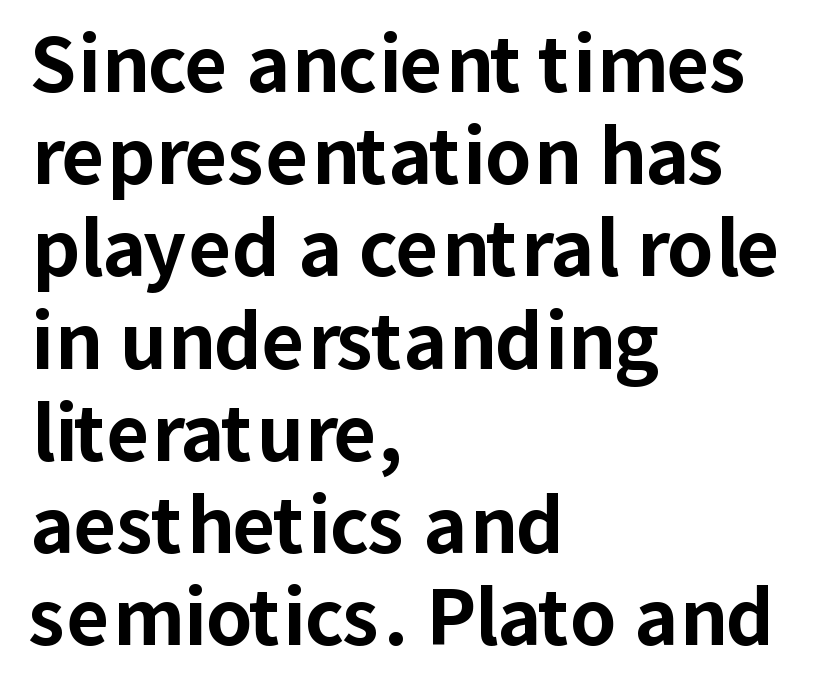
Q: Is the text bold? A: Yes.
Q: Is the text italic (slanted)? A: No, it is upright.
Q: Is the typeface a serif or a sans-serif typeface? A: Sans-serif.
Q: Is the text underlined? A: No.
Q: How is the paragraph aligned? A: Left-aligned.
Q: Is the spacing between letters normal or unusually wide? A: Normal.
Q: Width (condensed, normal, or wide)? A: Normal.
Q: Stroke contrast? A: Low.
Q: x-height? A: Medium.
Q: Monospaced? A: No.
